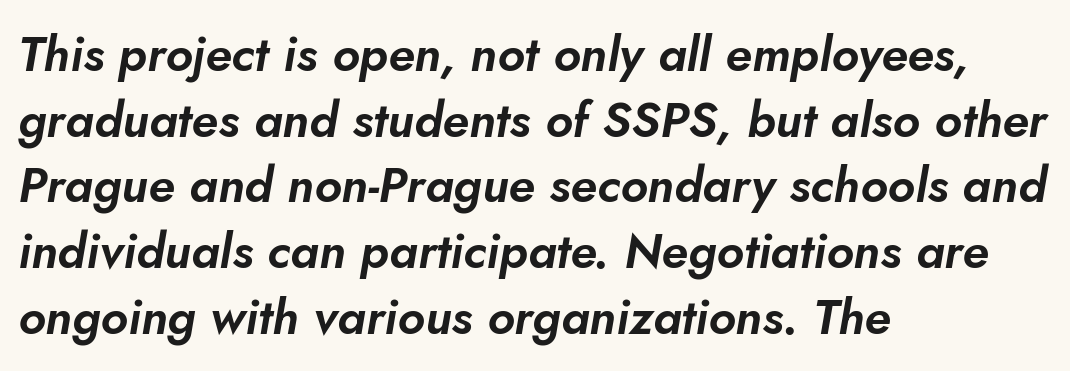
The image shows 49 px text type, italic (leaning right); set left-aligned, normal line spacing (1.34x), normal letter spacing, not underlined; low stroke contrast and a small x-height.
